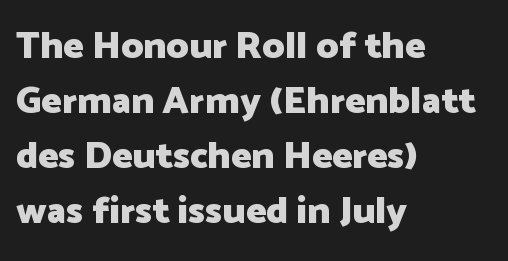
These lines were composed using upright roman letters. The rendering shows plain stroke endings on the letterforms — a sans-serif design. Vertically, the passage feels balanced, rows spaced as you'd expect. Underlining? Definitely not there. The sample has been set heavy, in full bold. Is this a fixed-width face? No — the glyphs have proportional, varying widths.
